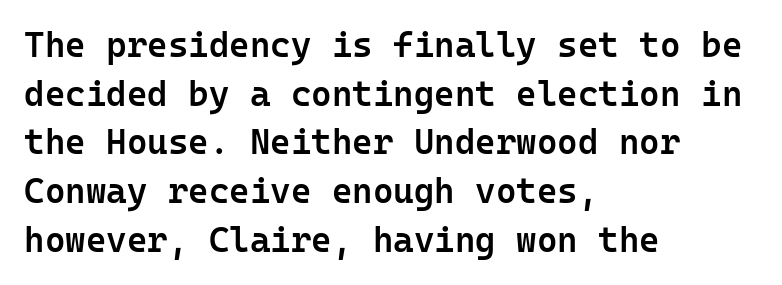
{"serif": "no", "italic": "no", "bold": "semi", "weight": "semibold", "width": "normal", "stroke_contrast": "low", "x_height": "medium", "monospaced": "yes", "underline": "no", "align": "left", "line_spacing": "normal", "line_spacing_ratio": 1.39, "letter_spacing": "normal", "letter_spacing_em": 0.0, "glyph_px": 35}
